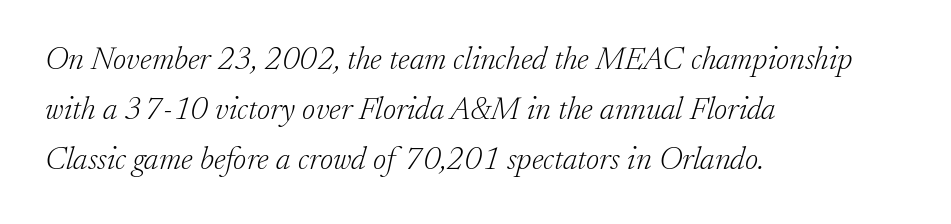
Q: Is the text bold? A: No.
Q: Is the text italic (slanted)? A: Yes, it leans right by about 17 degrees.
Q: Is the typeface a serif or a sans-serif typeface? A: Serif.
Q: Is the text underlined? A: No.
Q: How is the paragraph aligned? A: Left-aligned.
Q: Is the spacing between letters normal or unusually wide? A: Normal.
Q: Is the spacing between lines tight, normal or loose? A: Normal.
Q: Width (condensed, normal, or wide)? A: Normal.
Q: Stroke contrast? A: Low.
Q: x-height? A: Small.
Q: Monospaced? A: No.
